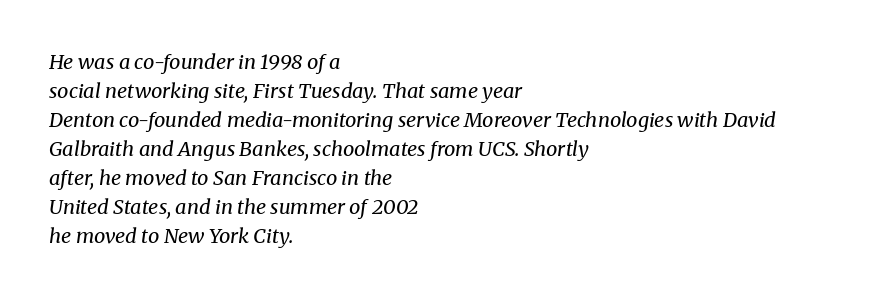
Q: Is the text bold? A: No.
Q: Is the text italic (slanted)? A: Yes, it leans right by about 8 degrees.
Q: Is the text underlined? A: No.
Q: How is the paragraph aligned? A: Left-aligned.
Q: Is the spacing between letters normal or unusually wide? A: Normal.
Q: Is the spacing between lines tight, normal or loose? A: Normal.
